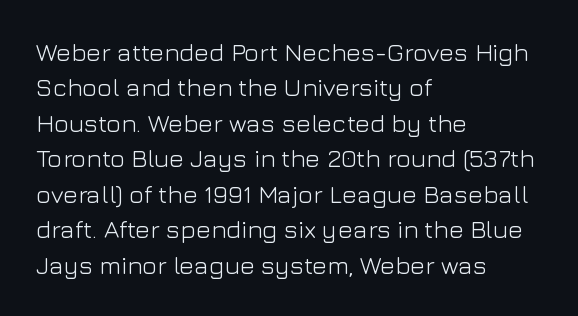
Plain, unruled lines of type. Is the type heavy? It reads as light-to-regular instead. Interline gaps are of average width in this sample. In terms of posture, this sample is upright. These lines are set flush left with a ragged right edge. Nothing unusual about the tracking: characters are spaced as the font intends.
